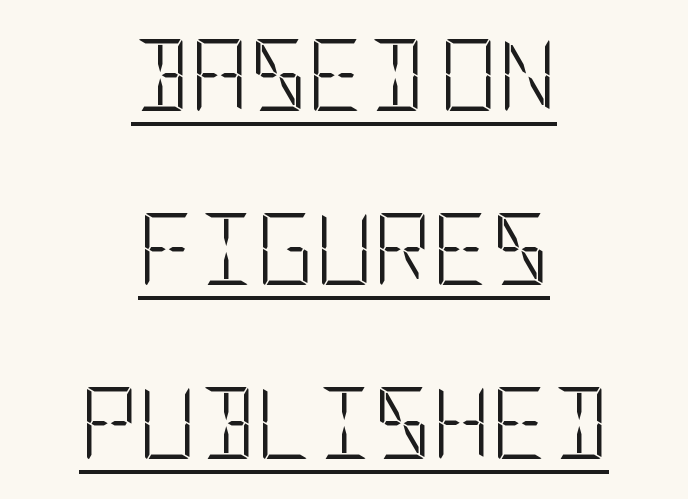
The image shows 72 px light, condensed sans-serif type, upright; set centered, loose line spacing (2.42x), normal letter spacing, underlined; low stroke contrast and a large x-height.
